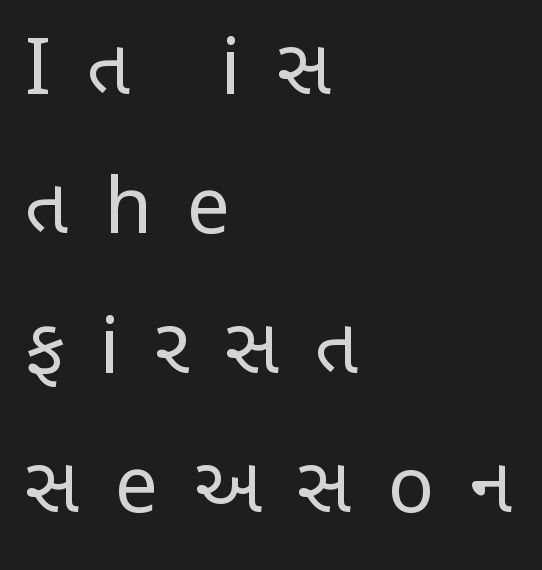
The image shows 77 px regular-weight, condensed sans-serif type, upright; set left-aligned, line spacing 1.81x, unusually wide letter spacing (+0.46 em), not underlined; low stroke contrast and a large x-height.
